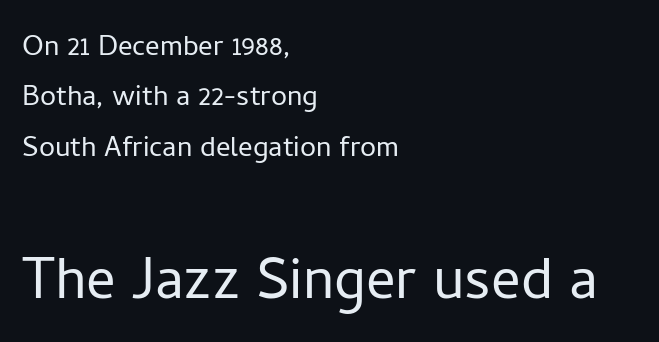
{"serif": "no", "italic": "no", "bold": "no", "weight": "light", "width": "normal", "stroke_contrast": "low", "x_height": "medium", "monospaced": "no", "underline": "no", "align": "left", "line_spacing": "normal", "line_spacing_ratio": 1.4, "letter_spacing": "normal", "letter_spacing_em": 0.0, "larger_block": "second", "size_ratio": 2.03, "glyph_px": 73}
